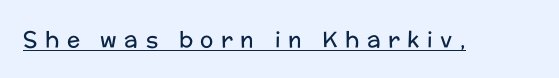
Students, note that the glyphs here are deliberately spaced far apart. The rendered words wear a rule along their underside. Think standard paragraph weight, or any step lighter than that. Quick note: not italic, upright.
